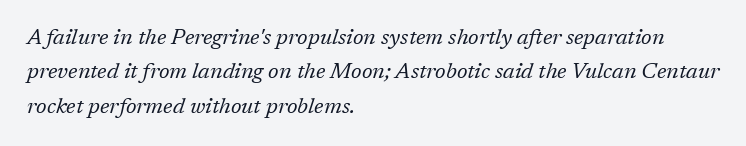
Nobody drew a line under any word here. The horizontal fit of the characters is conventional and even. Where is the straight margin? On the left. The typesetting does not lean heavy: it is not bold.
